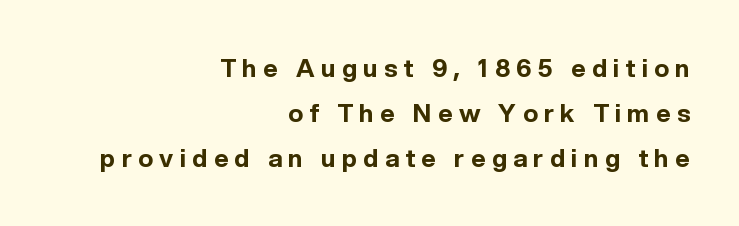
The font's upright variant was chosen for this text. These lines carry a lot of weight — the face is fully bold. Teacher's note: observe the even right margin — that is flush-right alignment. The face used here is rendered with a markedly widened letterfit. The baseline area is clear.
